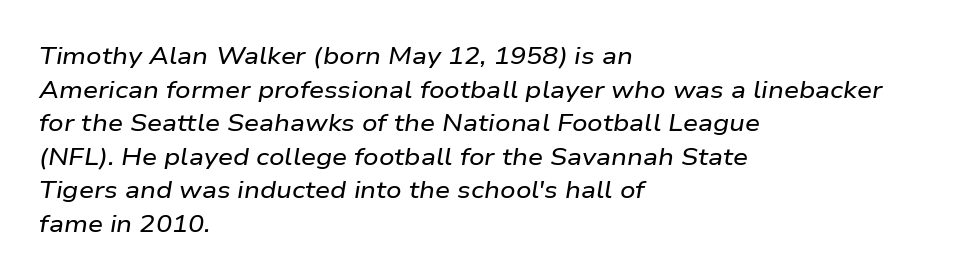
Q: Is the text italic (slanted)? A: Yes, it leans right by about 9 degrees.
Q: Is the text underlined? A: No.
Q: How is the paragraph aligned? A: Left-aligned.
Q: Is the spacing between letters normal or unusually wide? A: Normal.
Q: Is the spacing between lines tight, normal or loose? A: Normal.
